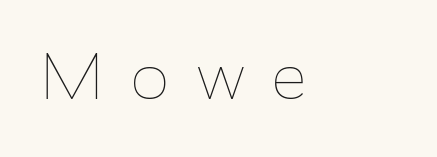
Proportional: the letters do not fall into vertical columns. Weight class: somewhere from thin through regular. What stands out about the letter spacing? Its width — letters are far apart. Posture: vertical. The glyphs are unaccompanied by any horizontal stroke below them.
